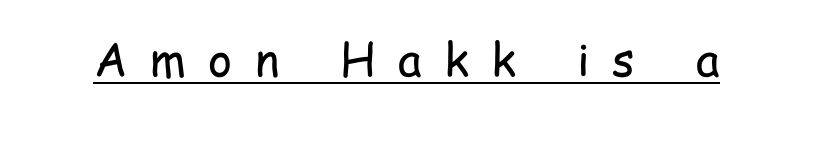
{"serif": "no", "italic": "no", "bold": "no", "weight": "regular", "width": "condensed", "stroke_contrast": "low", "x_height": "medium", "monospaced": "no", "underline": "yes", "letter_spacing": "wide", "letter_spacing_em": 0.49, "glyph_px": 46}
